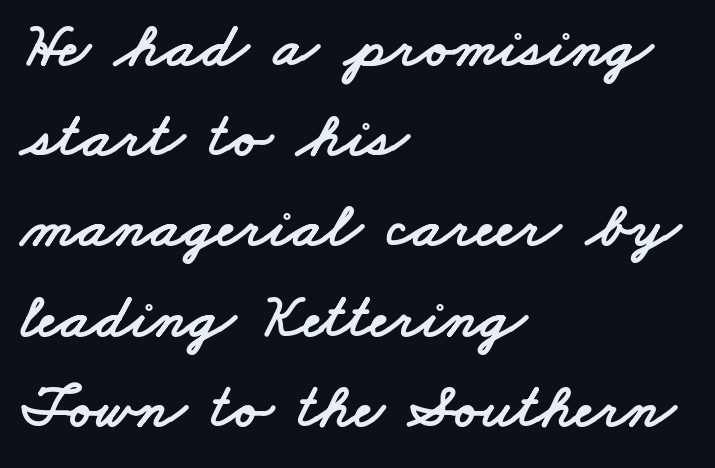
{"serif": "no", "width": "wide", "stroke_contrast": "low", "x_height": "small", "monospaced": "no", "underline": "no", "align": "left", "line_spacing": "normal", "line_spacing_ratio": 1.41, "letter_spacing": "normal", "letter_spacing_em": 0.0, "glyph_px": 64}
